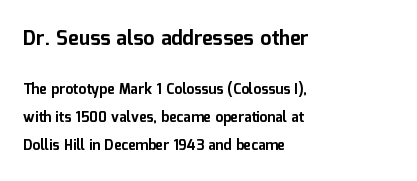
The image shows 20 px bold type, upright; set left-aligned, loose line spacing (1.97x), normal letter spacing, not underlined; the first (top) block is 1.43x larger.
